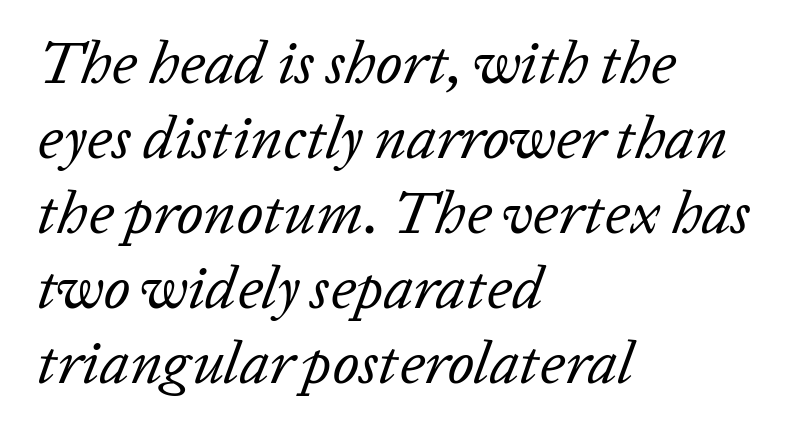
Q: Is the text bold? A: No.
Q: Is the text italic (slanted)? A: Yes, it leans right by about 20 degrees.
Q: Is the text underlined? A: No.
Q: How is the paragraph aligned? A: Left-aligned.
Q: Is the spacing between letters normal or unusually wide? A: Normal.
Q: Is the spacing between lines tight, normal or loose? A: Normal.
Q: Width (condensed, normal, or wide)? A: Normal.
Q: Stroke contrast? A: Low.
Q: x-height? A: Medium.
Q: Monospaced? A: No.
